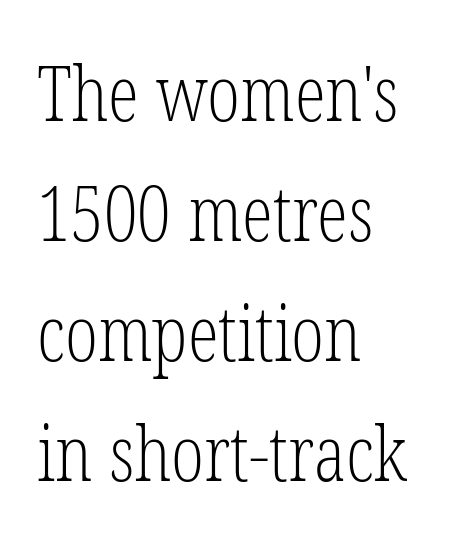
Is the letter spacing exaggerated? No — it looks like the ordinary default. No word sits above an underline. A roman cut, with each character standing at attention. This is not heavy type; no bold has been used.
